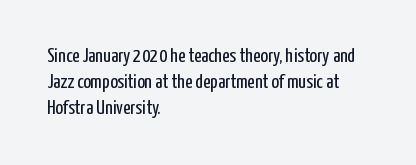
{"italic": "no", "bold": "no", "underline": "no", "align": "left", "line_spacing": "normal", "line_spacing_ratio": 1.3, "letter_spacing": "normal", "letter_spacing_em": 0.0, "glyph_px": 20}
